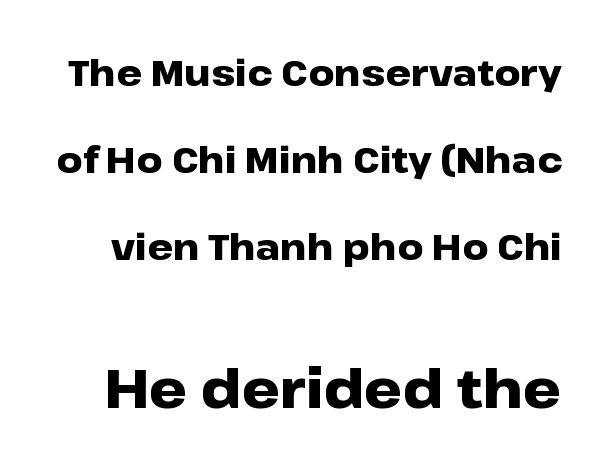
The image shows 54 px heavy, wide sans-serif type, upright; set loose line spacing (2.41x), normal letter spacing, not underlined; the second (bottom) block is 1.5x larger; low stroke contrast and a medium x-height.
